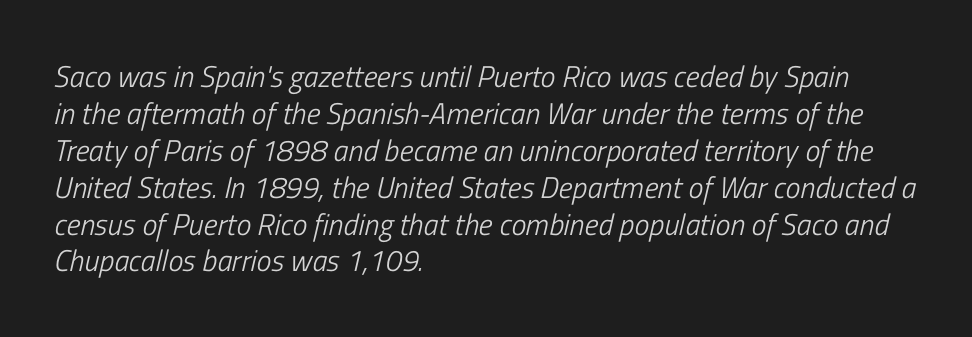
The image shows 30 px light, condensed type, italic (leaning right); set left-aligned, line spacing 1.23x, normal letter spacing, not underlined; low stroke contrast and a medium x-height.
